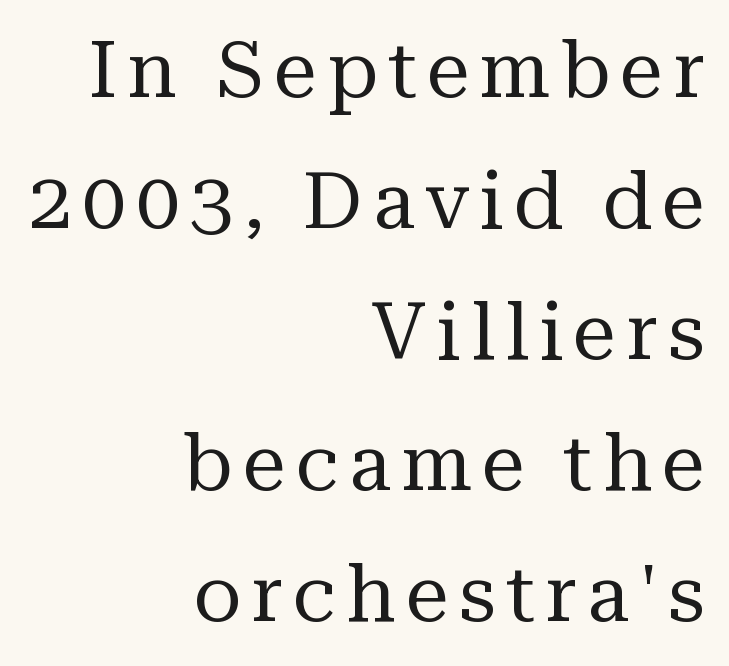
Q: Is the text bold? A: No.
Q: Is the text italic (slanted)? A: No, it is upright.
Q: Is the typeface a serif or a sans-serif typeface? A: Serif.
Q: Is the text underlined? A: No.
Q: How is the paragraph aligned? A: Right-aligned.
Q: Is the spacing between lines tight, normal or loose? A: Normal.
Q: Width (condensed, normal, or wide)? A: Normal.
Q: Stroke contrast? A: Medium.
Q: x-height? A: Medium.
Q: Monospaced? A: No.
